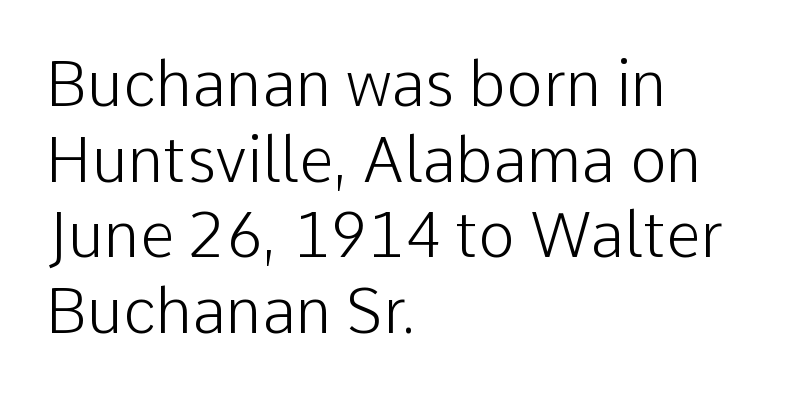
The image shows 62 px light sans-serif type, upright; set left-aligned, line spacing 1.22x, normal letter spacing, not underlined; low stroke contrast and a medium x-height.
